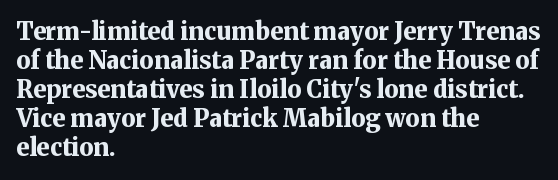
Bold? Absolutely — the strokes are thick and heavy. These lines are set flush left with a ragged right edge. Each row of text sits above clean, open space. There is no visible air inserted between adjacent glyphs. The type sits square on the baseline with zero lean.
